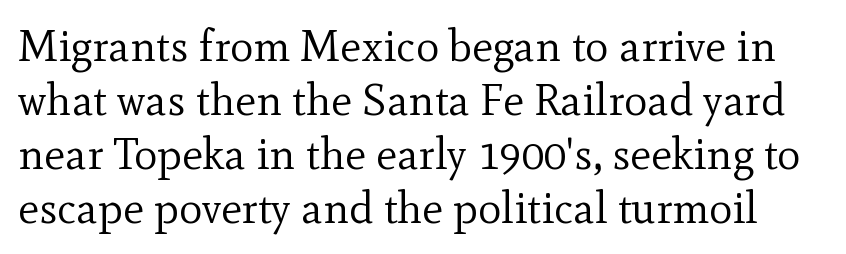
The letters carry serifs — small finishing strokes at the ends of their stems. Do the letters lean? They stand straight. Inter-character spacing is left at the font's built-in metrics. Compared with a typical body face, this is equally light or lighter still. The face used here is proportionally spaced, like ordinary book or web type. Type without underlining.
